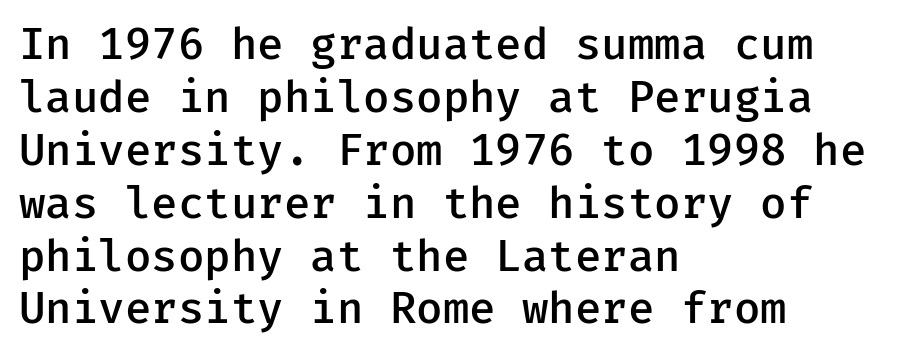
The image shows 43 px semibold sans-serif type, upright, monospaced; set left-aligned, line spacing 1.23x, normal letter spacing, not underlined; low stroke contrast and a medium x-height.
